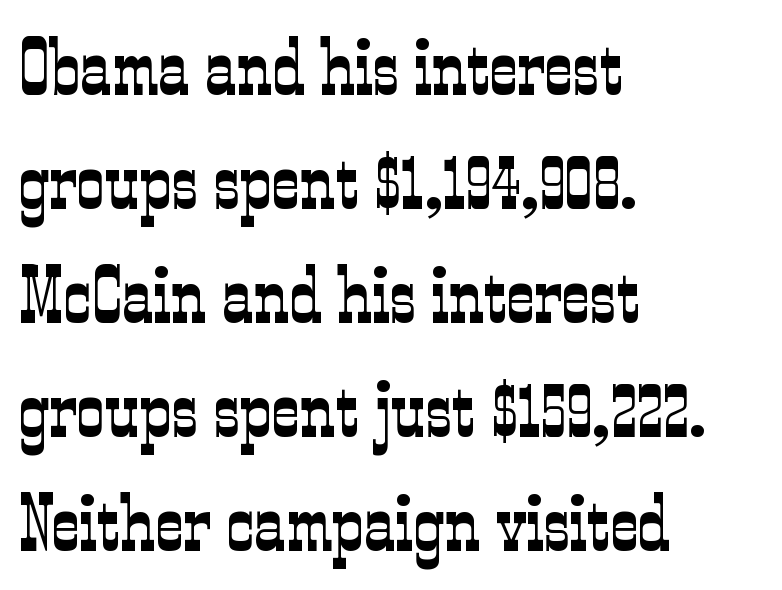
The image shows 78 px light, condensed serif type, upright; set left-aligned, normal line spacing (1.46x), normal letter spacing, not underlined; low stroke contrast and a medium x-height.
